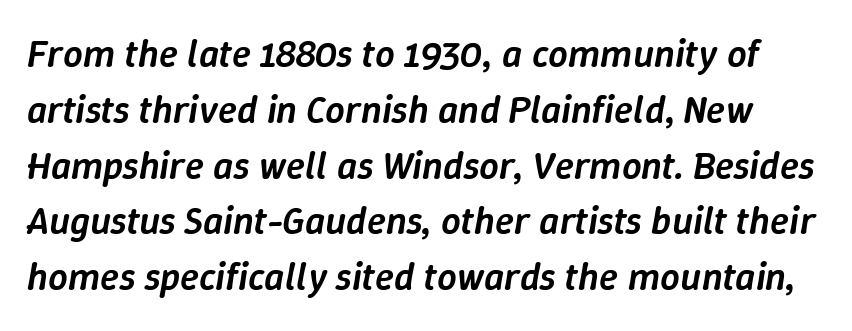
The image shows 39 px semibold type, italic (leaning right); set normal line spacing (1.43x), normal letter spacing, not underlined; low stroke contrast and a medium x-height.
